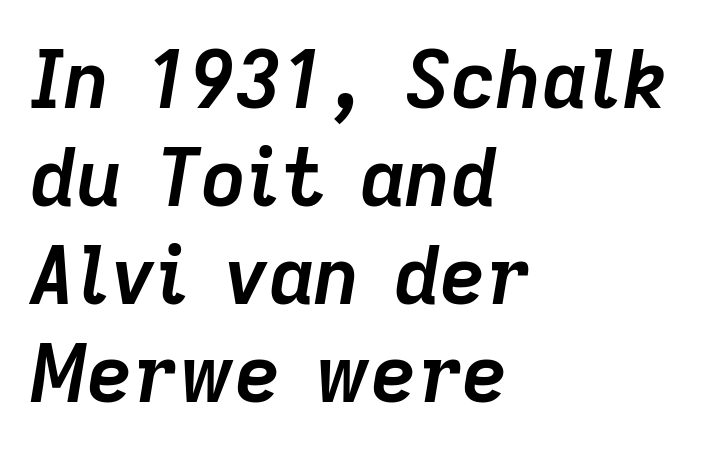
The image shows 79 px semibold type, italic (leaning right); set left-aligned, line spacing 1.24x, normal letter spacing, not underlined; low stroke contrast and a medium x-height.
